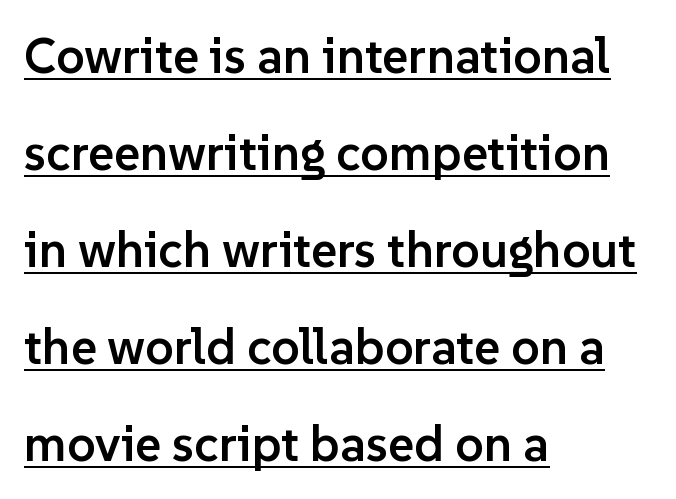
The image shows 50 px semibold sans-serif type, upright; set left-aligned, loose line spacing (1.94x), normal letter spacing, underlined; low stroke contrast and a medium x-height.
